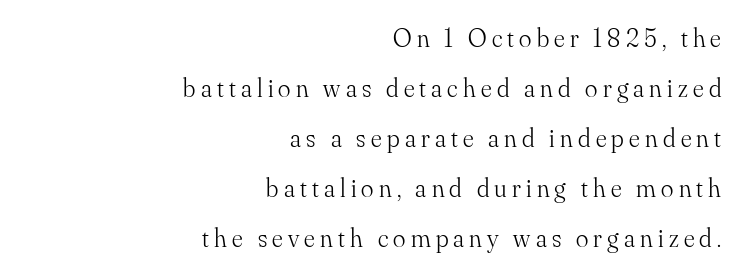
{"italic": "no", "bold": "no", "underline": "no", "align": "right", "line_spacing": "loose", "line_spacing_ratio": 1.92, "letter_spacing": "wide", "letter_spacing_em": 0.2, "glyph_px": 26}
